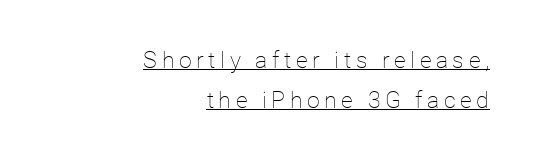
Q: Is the text bold? A: No.
Q: Is the text italic (slanted)? A: No, it is upright.
Q: Is the text underlined? A: Yes.
Q: How is the paragraph aligned? A: Right-aligned.
Q: Is the spacing between letters normal or unusually wide? A: Unusually wide.
